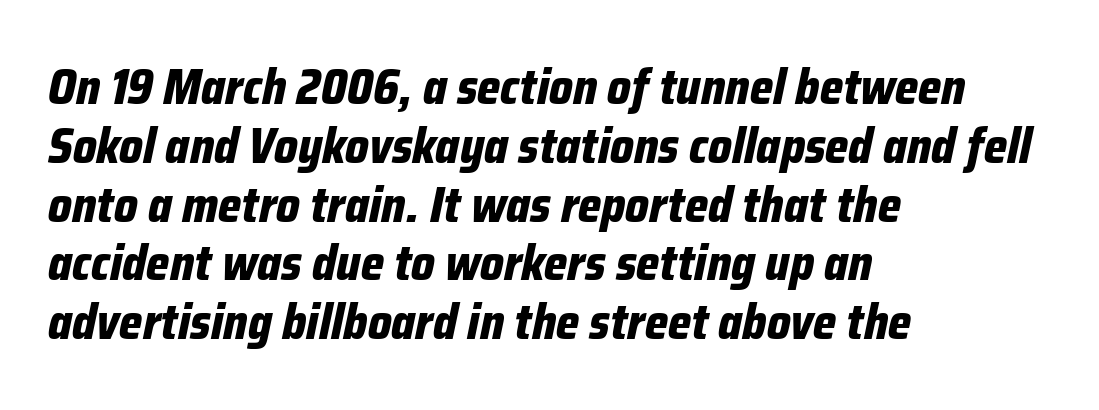
{"italic": "yes", "lean": "right", "slant_degrees": 12, "bold": "yes", "weight": "bold", "width": "condensed", "stroke_contrast": "low", "x_height": "medium", "monospaced": "no", "underline": "no", "align": "left", "line_spacing_ratio": 1.2, "letter_spacing": "normal", "letter_spacing_em": 0.0, "glyph_px": 49}
